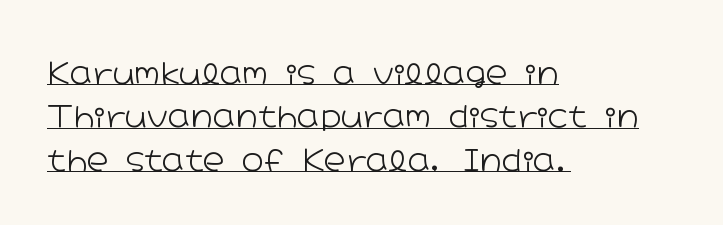
The image shows 30 px light, wide sans-serif type, upright; set left-aligned, normal line spacing (1.45x), normal letter spacing, underlined; low stroke contrast and a medium x-height.
